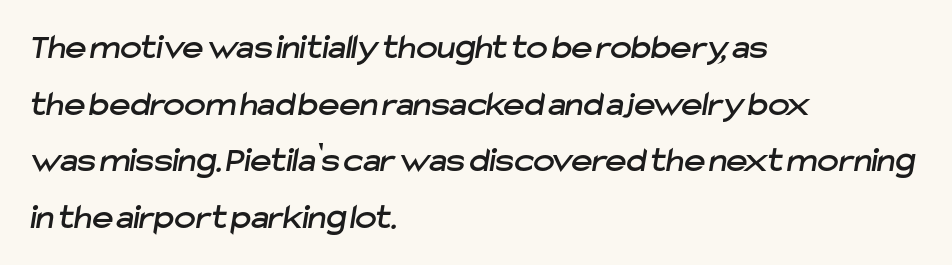
Q: Is the typeface a serif or a sans-serif typeface? A: Sans-serif.
Q: Is the text underlined? A: No.
Q: How is the paragraph aligned? A: Left-aligned.
Q: Is the spacing between letters normal or unusually wide? A: Normal.
Q: Is the spacing between lines tight, normal or loose? A: Normal.
Q: Width (condensed, normal, or wide)? A: Normal.
Q: Stroke contrast? A: Low.
Q: x-height? A: Medium.
Q: Monospaced? A: No.
